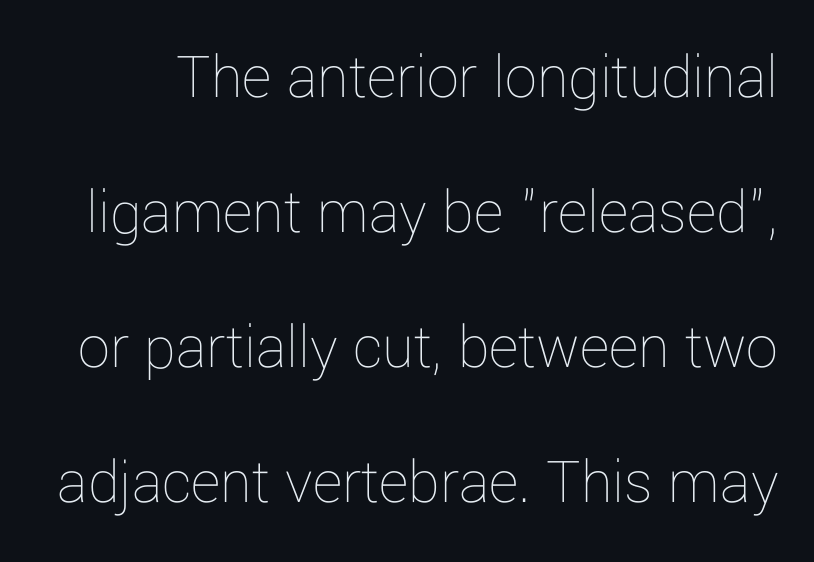
Q: Is the text bold? A: No.
Q: Is the text italic (slanted)? A: No, it is upright.
Q: Is the text underlined? A: No.
Q: Is the spacing between letters normal or unusually wide? A: Normal.
Q: Is the spacing between lines tight, normal or loose? A: Loose.
Q: Width (condensed, normal, or wide)? A: Normal.
Q: Stroke contrast? A: Low.
Q: x-height? A: Medium.
Q: Monospaced? A: No.
